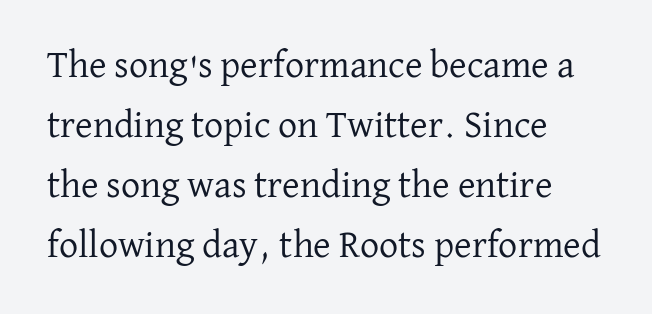
Q: Is the text bold? A: No.
Q: Is the text italic (slanted)? A: No, it is upright.
Q: Is the typeface a serif or a sans-serif typeface? A: Serif.
Q: Is the text underlined? A: No.
Q: How is the paragraph aligned? A: Left-aligned.
Q: Is the spacing between letters normal or unusually wide? A: Normal.
Q: Is the spacing between lines tight, normal or loose? A: Normal.
Q: Width (condensed, normal, or wide)? A: Normal.
Q: Stroke contrast? A: Low.
Q: x-height? A: Medium.
Q: Monospaced? A: No.
